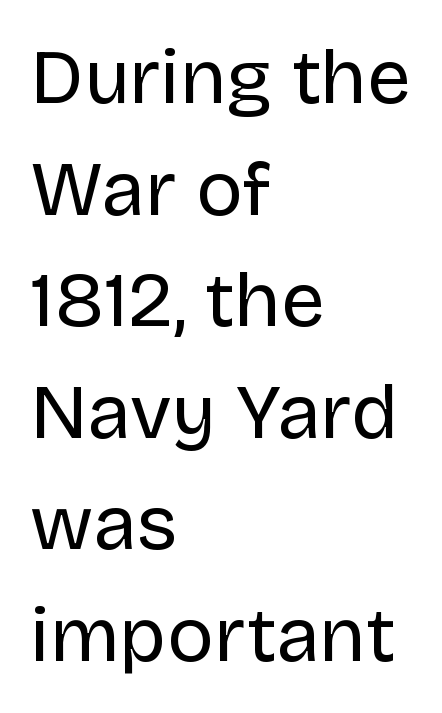
Q: Is the text bold? A: No.
Q: Is the text italic (slanted)? A: No, it is upright.
Q: Is the typeface a serif or a sans-serif typeface? A: Sans-serif.
Q: Is the text underlined? A: No.
Q: How is the paragraph aligned? A: Left-aligned.
Q: Is the spacing between letters normal or unusually wide? A: Normal.
Q: Is the spacing between lines tight, normal or loose? A: Normal.
Q: Width (condensed, normal, or wide)? A: Normal.
Q: Stroke contrast? A: Low.
Q: x-height? A: Large.
Q: Monospaced? A: No.
